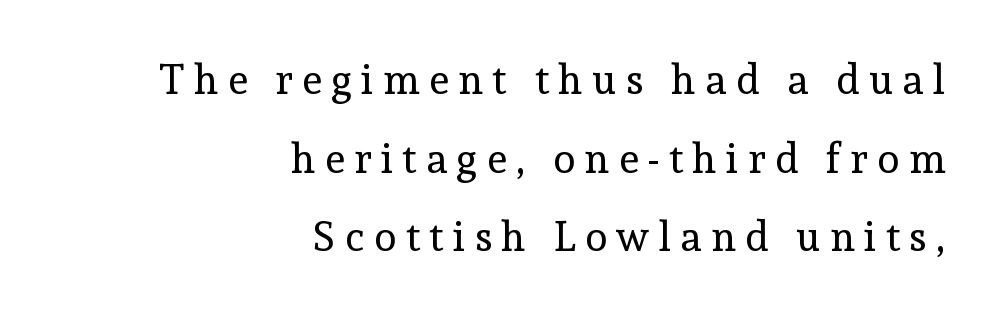
{"serif": "yes", "italic": "no", "bold": "no", "weight": "regular", "width": "normal", "x_height": "medium", "monospaced": "no", "underline": "no", "align": "right", "line_spacing": "loose", "line_spacing_ratio": 1.92, "letter_spacing": "wide", "letter_spacing_em": 0.23, "glyph_px": 41}
